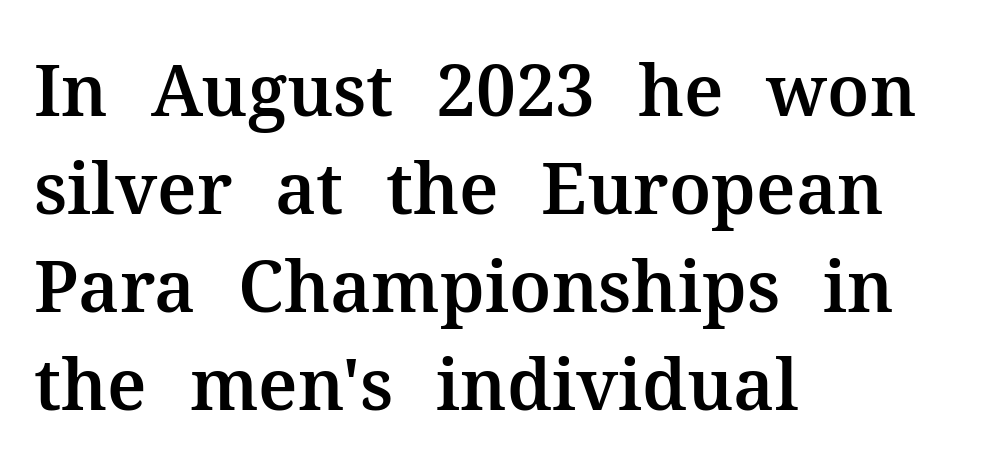
Q: Is the text italic (slanted)? A: No, it is upright.
Q: Is the typeface a serif or a sans-serif typeface? A: Serif.
Q: Is the text underlined? A: No.
Q: How is the paragraph aligned? A: Left-aligned.
Q: Is the spacing between letters normal or unusually wide? A: Normal.
Q: Is the spacing between lines tight, normal or loose? A: Normal.
Q: Width (condensed, normal, or wide)? A: Normal.
Q: Stroke contrast? A: Medium.
Q: x-height? A: Medium.
Q: Monospaced? A: No.
